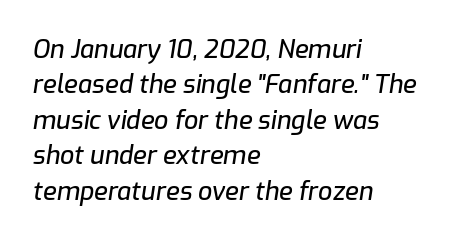
The image shows 25 px text type, italic (leaning right); set left-aligned, normal line spacing (1.42x), normal letter spacing, not underlined.
